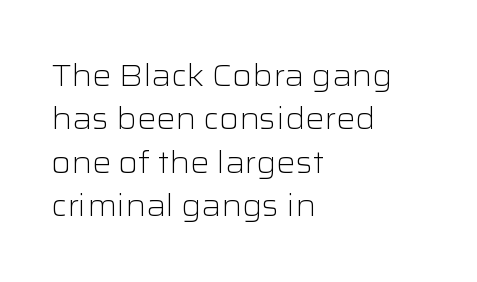
Q: Is the text bold? A: No.
Q: Is the text italic (slanted)? A: No, it is upright.
Q: Is the typeface a serif or a sans-serif typeface? A: Sans-serif.
Q: Is the text underlined? A: No.
Q: How is the paragraph aligned? A: Left-aligned.
Q: Is the spacing between letters normal or unusually wide? A: Normal.
Q: Is the spacing between lines tight, normal or loose? A: Normal.
Q: Width (condensed, normal, or wide)? A: Wide.
Q: Stroke contrast? A: Low.
Q: x-height? A: Medium.
Q: Monospaced? A: No.
